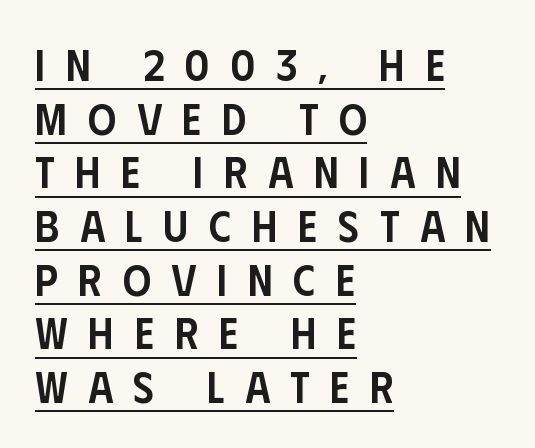
The image shows 44 px semibold, condensed sans-serif type, upright; set left-aligned, line spacing 1.22x, unusually wide letter spacing (+0.47 em), underlined; low stroke contrast and a large x-height.
